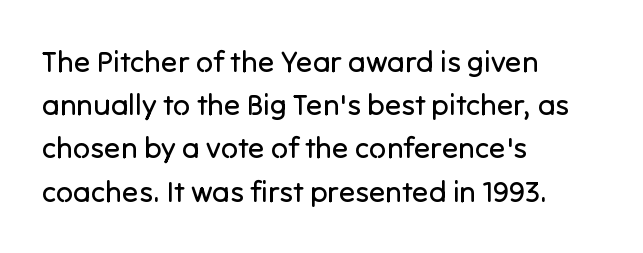
Q: Is the text bold? A: No.
Q: Is the text italic (slanted)? A: No, it is upright.
Q: Is the typeface a serif or a sans-serif typeface? A: Sans-serif.
Q: Is the text underlined? A: No.
Q: How is the paragraph aligned? A: Left-aligned.
Q: Is the spacing between letters normal or unusually wide? A: Normal.
Q: Is the spacing between lines tight, normal or loose? A: Normal.
Q: Width (condensed, normal, or wide)? A: Normal.
Q: Stroke contrast? A: Low.
Q: x-height? A: Medium.
Q: Monospaced? A: No.
